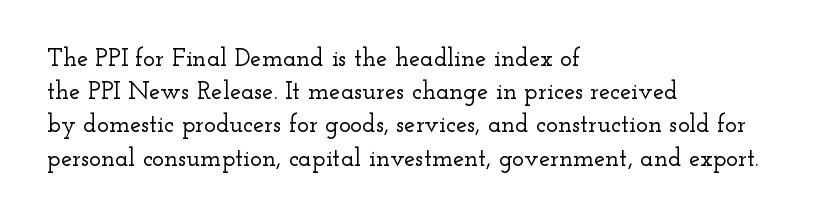
{"italic": "no", "underline": "no", "align": "left", "line_spacing": "normal", "line_spacing_ratio": 1.33, "letter_spacing": "normal", "letter_spacing_em": 0.0, "glyph_px": 25}
